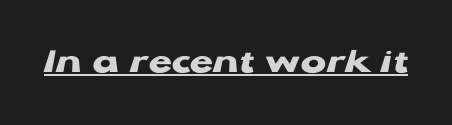
{"serif": "no", "italic": "no", "bold": "yes", "weight": "heavy", "width": "wide", "stroke_contrast": "low", "x_height": "medium", "monospaced": "no", "underline": "yes", "letter_spacing": "normal", "letter_spacing_em": 0.0, "glyph_px": 38}
